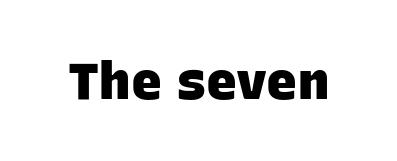
Q: Is the text bold? A: Yes.
Q: Is the typeface a serif or a sans-serif typeface? A: Sans-serif.
Q: Is the text underlined? A: No.
Q: Is the spacing between letters normal or unusually wide? A: Normal.
Q: Width (condensed, normal, or wide)? A: Normal.
Q: Stroke contrast? A: Low.
Q: x-height? A: Large.
Q: Monospaced? A: No.
